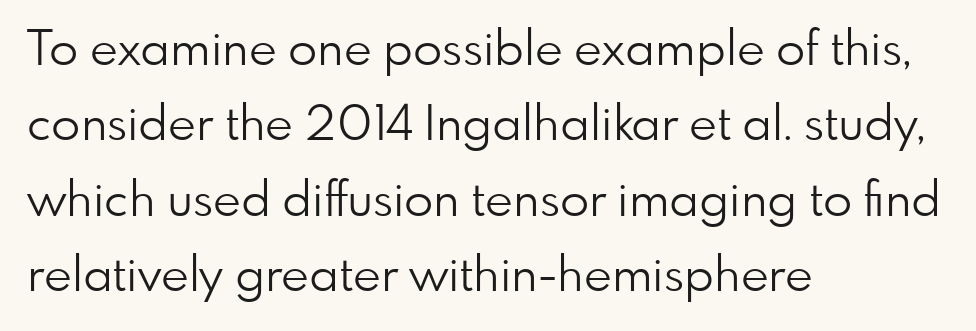
Q: Is the text bold? A: No.
Q: Is the text italic (slanted)? A: No, it is upright.
Q: Is the typeface a serif or a sans-serif typeface? A: Sans-serif.
Q: Is the text underlined? A: No.
Q: How is the paragraph aligned? A: Left-aligned.
Q: Is the spacing between letters normal or unusually wide? A: Normal.
Q: Is the spacing between lines tight, normal or loose? A: Normal.
Q: Width (condensed, normal, or wide)? A: Normal.
Q: Stroke contrast? A: Low.
Q: x-height? A: Small.
Q: Monospaced? A: No.
